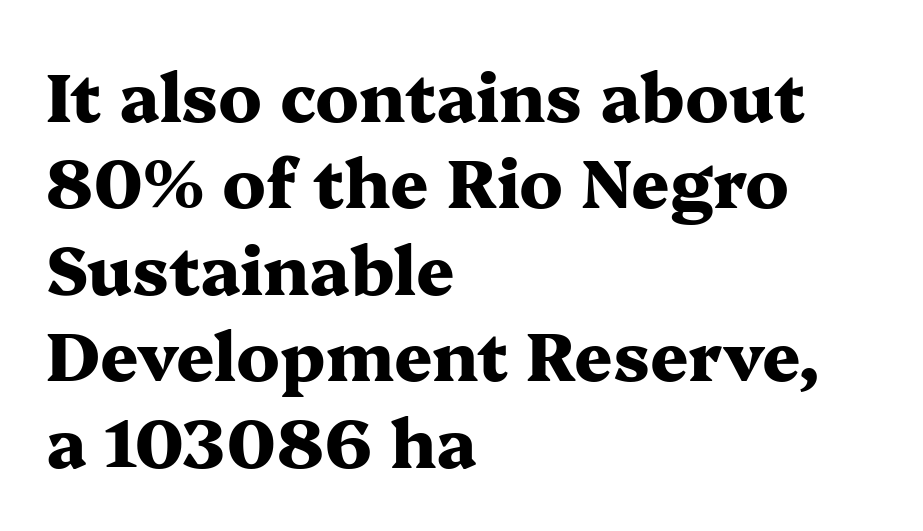
The image shows 67 px heavy, wide serif type, upright; set left-aligned, normal line spacing (1.29x), normal letter spacing, not underlined; medium stroke contrast and a medium x-height.
